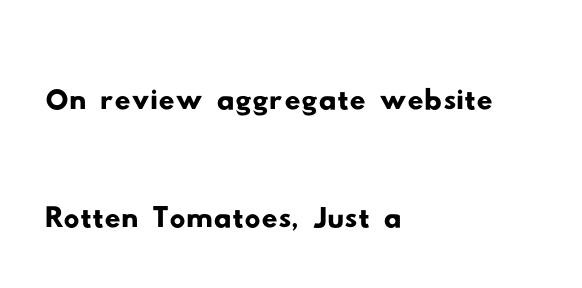
{"serif": "no", "width": "wide", "stroke_contrast": "low", "x_height": "small", "monospaced": "no", "underline": "no", "align": "left", "line_spacing": "normal", "line_spacing_ratio": 1.49, "letter_spacing": "normal", "letter_spacing_em": 0.0, "glyph_px": 79}
